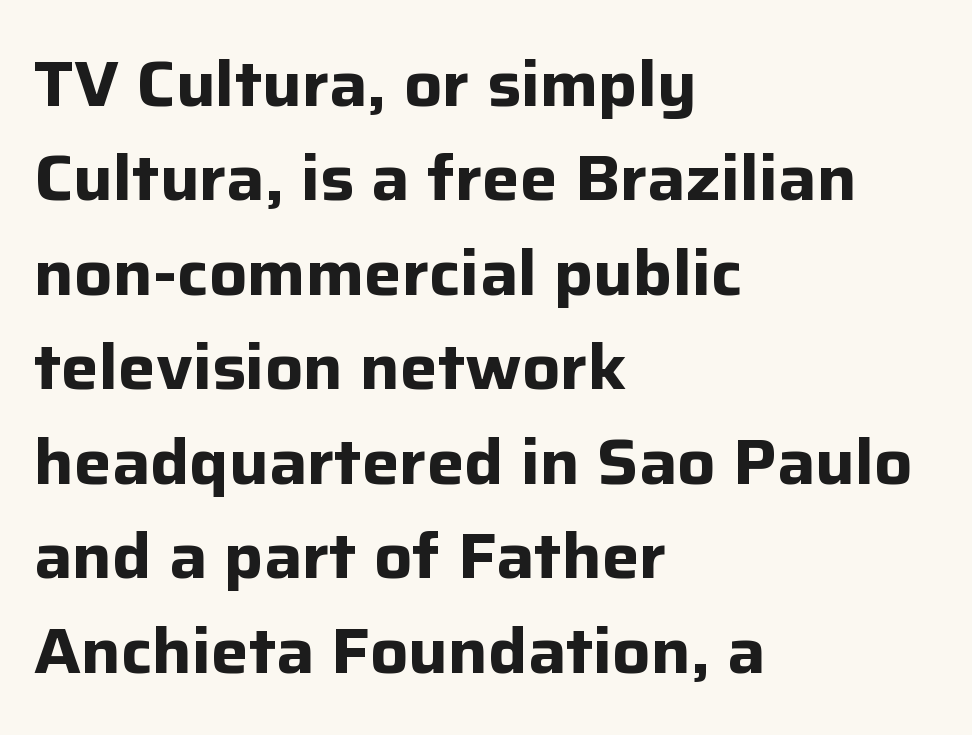
Q: Is the text bold? A: Yes.
Q: Is the text italic (slanted)? A: No, it is upright.
Q: Is the typeface a serif or a sans-serif typeface? A: Sans-serif.
Q: Is the text underlined? A: No.
Q: How is the paragraph aligned? A: Left-aligned.
Q: Is the spacing between letters normal or unusually wide? A: Normal.
Q: Is the spacing between lines tight, normal or loose? A: Normal.
Q: Width (condensed, normal, or wide)? A: Normal.
Q: Stroke contrast? A: Low.
Q: x-height? A: Medium.
Q: Monospaced? A: No.
